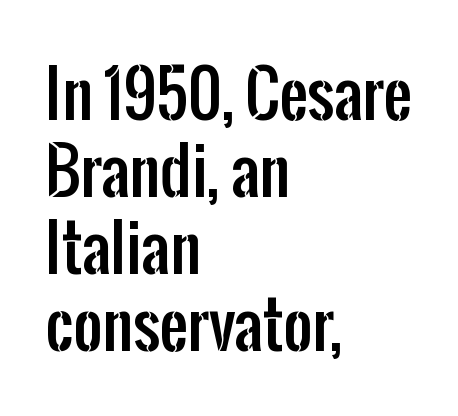
Q: Is the text italic (slanted)? A: No, it is upright.
Q: Is the typeface a serif or a sans-serif typeface? A: Sans-serif.
Q: Is the text underlined? A: No.
Q: How is the paragraph aligned? A: Left-aligned.
Q: Is the spacing between letters normal or unusually wide? A: Normal.
Q: Width (condensed, normal, or wide)? A: Condensed.
Q: Stroke contrast? A: Low.
Q: x-height? A: Medium.
Q: Monospaced? A: No.
